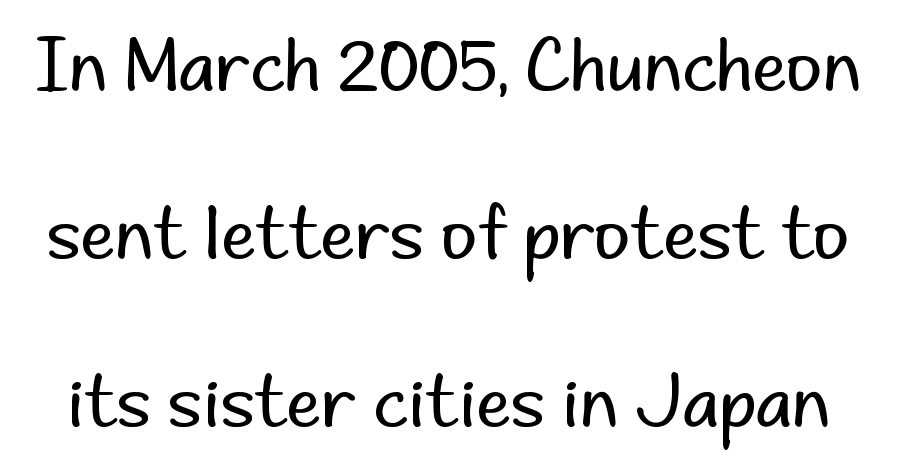
{"serif": "no", "italic": "no", "bold": "no", "weight": "regular", "width": "normal", "stroke_contrast": "low", "x_height": "small", "monospaced": "no", "underline": "no", "line_spacing": "loose", "line_spacing_ratio": 2.4, "letter_spacing": "normal", "letter_spacing_em": 0.0, "glyph_px": 70}
